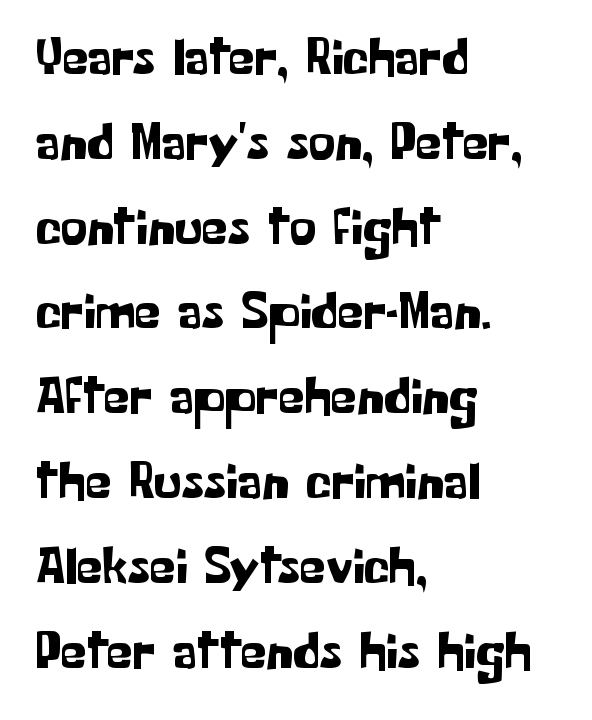
This is roman type, the default non-slanted kind. You can tell from the bare stems that sans-serif type was used. Leading matches the norm, producing a regular column. The gap between lines stays unmarked. This sample has the flowing, uneven cadence of proportional lettering. Does the copy run flush right? No — it runs flush left.
